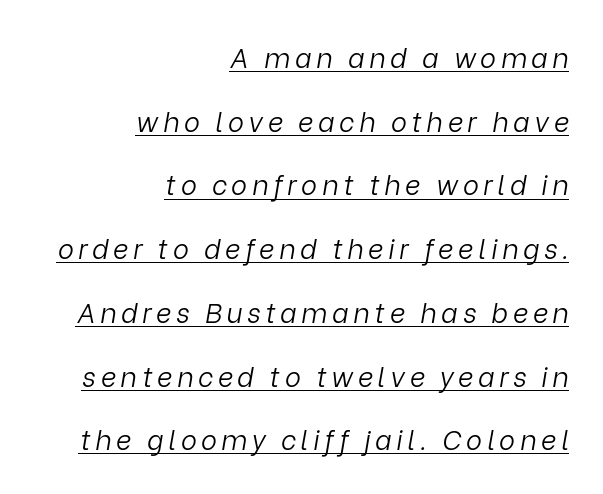
{"italic": "yes", "lean": "right", "slant_degrees": 9, "bold": "no", "underline": "yes", "align": "right", "line_spacing": "loose", "line_spacing_ratio": 2.36, "glyph_px": 27}
